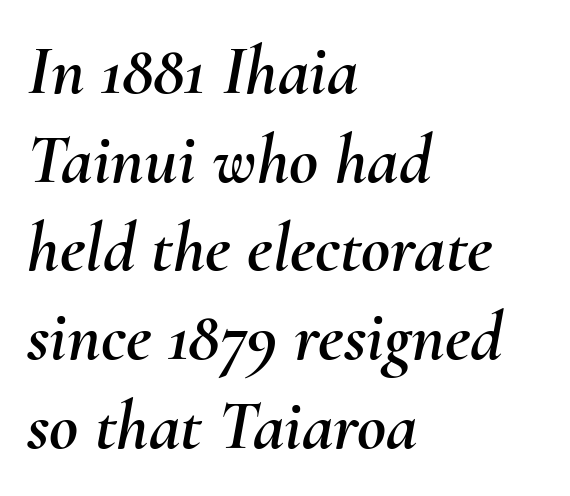
Q: Is the text italic (slanted)? A: Yes, it leans right by about 10 degrees.
Q: Is the text underlined? A: No.
Q: How is the paragraph aligned? A: Left-aligned.
Q: Is the spacing between letters normal or unusually wide? A: Normal.
Q: Is the spacing between lines tight, normal or loose? A: Normal.
Q: Width (condensed, normal, or wide)? A: Normal.
Q: Stroke contrast? A: Medium.
Q: x-height? A: Small.
Q: Monospaced? A: No.
